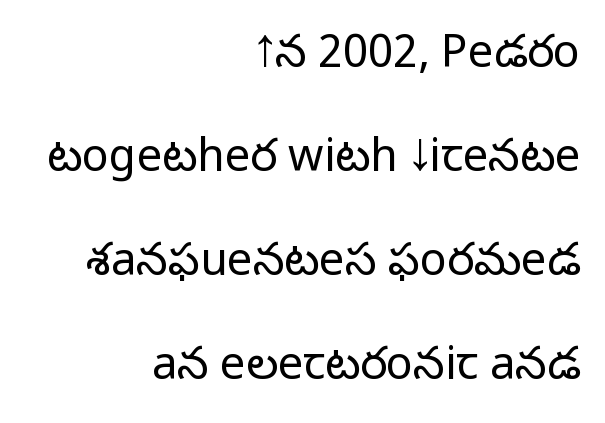
Q: Is the text bold? A: No.
Q: Is the text italic (slanted)? A: No, it is upright.
Q: Is the typeface a serif or a sans-serif typeface? A: Sans-serif.
Q: Is the text underlined? A: No.
Q: How is the paragraph aligned? A: Right-aligned.
Q: Is the spacing between letters normal or unusually wide? A: Normal.
Q: Is the spacing between lines tight, normal or loose? A: Loose.
Q: Width (condensed, normal, or wide)? A: Normal.
Q: Stroke contrast? A: Low.
Q: x-height? A: Medium.
Q: Monospaced? A: No.
